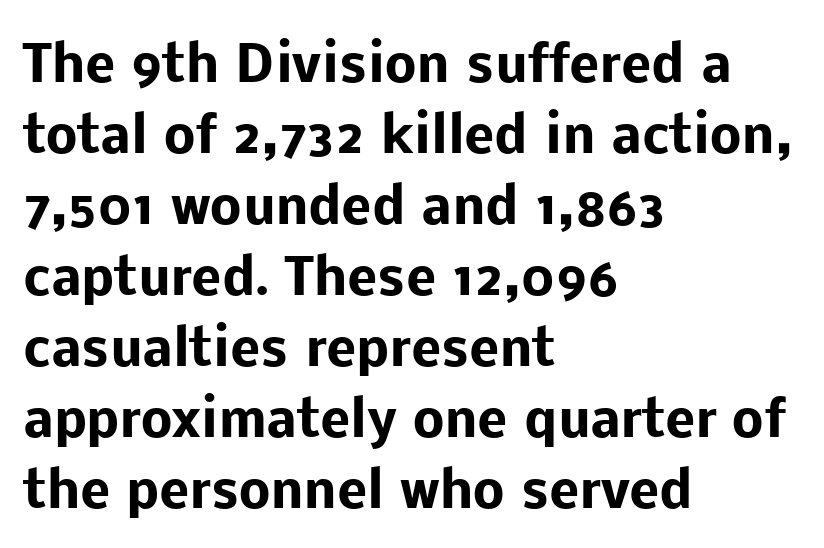
The zone under the glyphs is completely vacant. Words appear dense and cohesive because spacing is normal. The rendering shows plain stroke endings on the letterforms — a sans-serif design. The leading is moderate, giving the passage an even texture. Looks like regular typesetting: each glyph gets only the width it needs.
